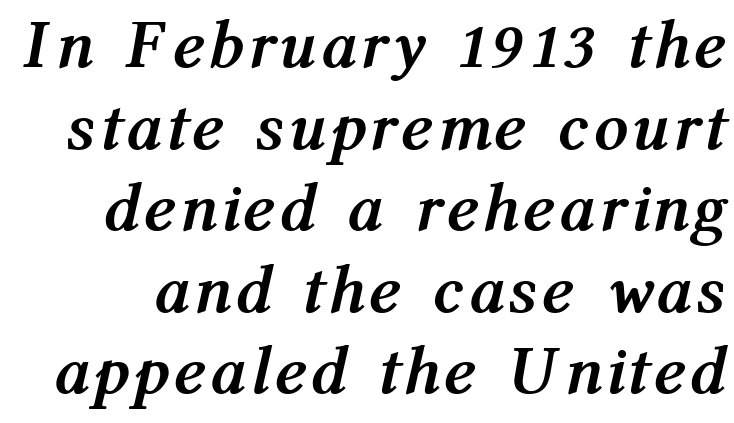
How heavy is the stroke? Heavy — this is a bold. The text carries the slant typical of an italic or oblique font. The baseline area is clear. You could not count columns in this text — the font is proportionally spaced.
